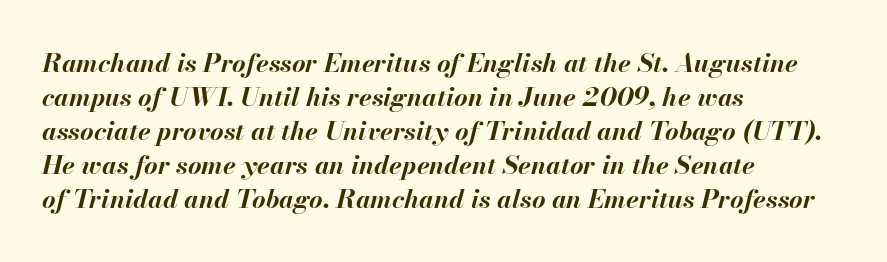
{"italic": "yes", "lean": "right", "slant_degrees": 13, "bold": "yes", "underline": "no", "align": "left", "line_spacing": "normal", "line_spacing_ratio": 1.31, "letter_spacing": "normal", "letter_spacing_em": 0.0, "glyph_px": 26}
